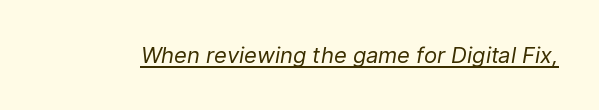
The image shows 22 px text type, italic (leaning right); set normal letter spacing, underlined.
